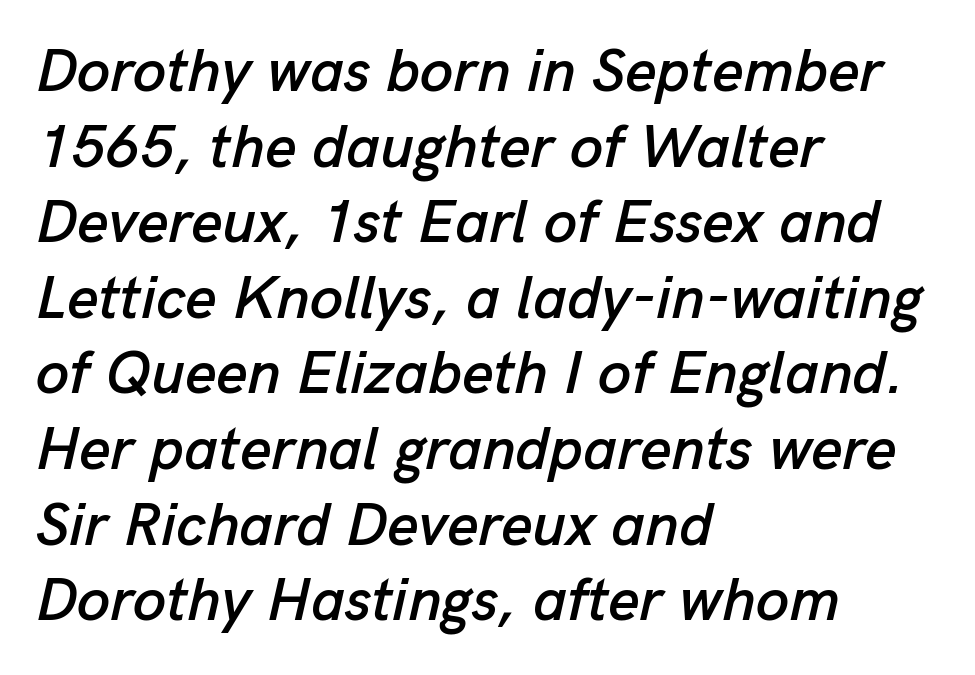
The image shows 60 px text type, italic (leaning right); set left-aligned, normal line spacing (1.26x), normal letter spacing, not underlined; low stroke contrast and a medium x-height.
